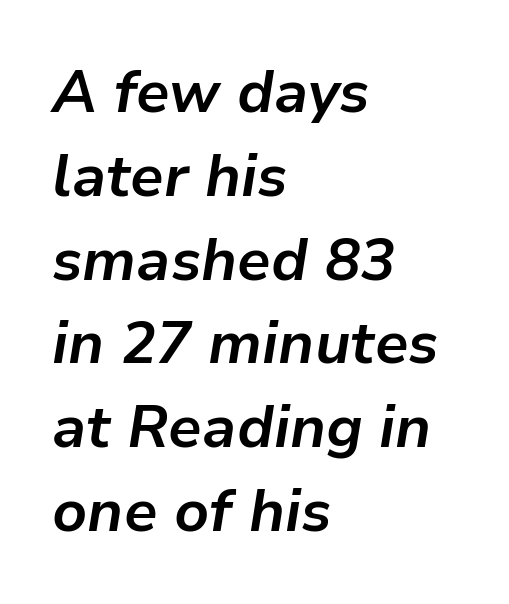
{"italic": "yes", "lean": "right", "slant_degrees": 9, "bold": "yes", "weight": "bold", "width": "normal", "stroke_contrast": "low", "x_height": "medium", "monospaced": "no", "underline": "no", "align": "left", "line_spacing": "normal", "line_spacing_ratio": 1.42, "letter_spacing": "normal", "letter_spacing_em": 0.0, "glyph_px": 59}
